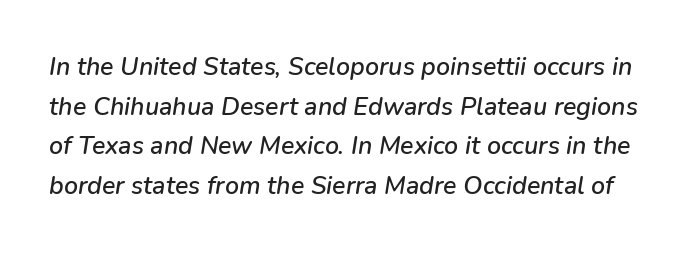
Q: Is the text italic (slanted)? A: Yes, it leans right by about 9 degrees.
Q: Is the text underlined? A: No.
Q: Is the spacing between letters normal or unusually wide? A: Normal.
Q: Is the spacing between lines tight, normal or loose? A: Normal.
